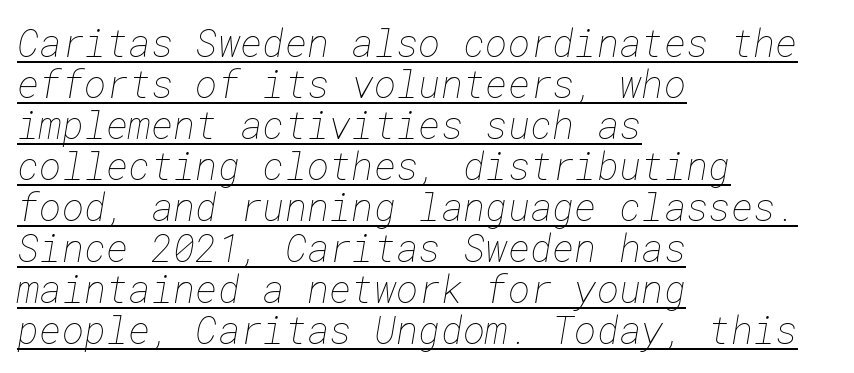
The image shows 38 px thin type; set left-aligned, tight line spacing (1.08x), normal letter spacing, underlined; low stroke contrast and a medium x-height.
